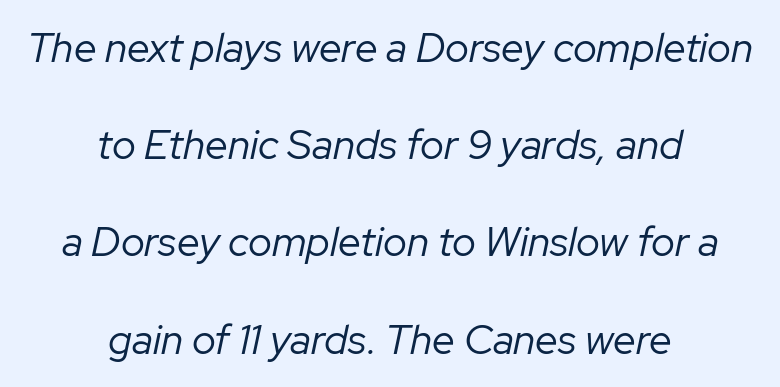
{"italic": "yes", "lean": "right", "slant_degrees": 12, "bold": "no", "weight": "regular", "width": "normal", "stroke_contrast": "low", "x_height": "medium", "monospaced": "no", "underline": "no", "align": "center", "line_spacing": "loose", "line_spacing_ratio": 2.37, "letter_spacing": "normal", "letter_spacing_em": 0.0, "glyph_px": 41}
